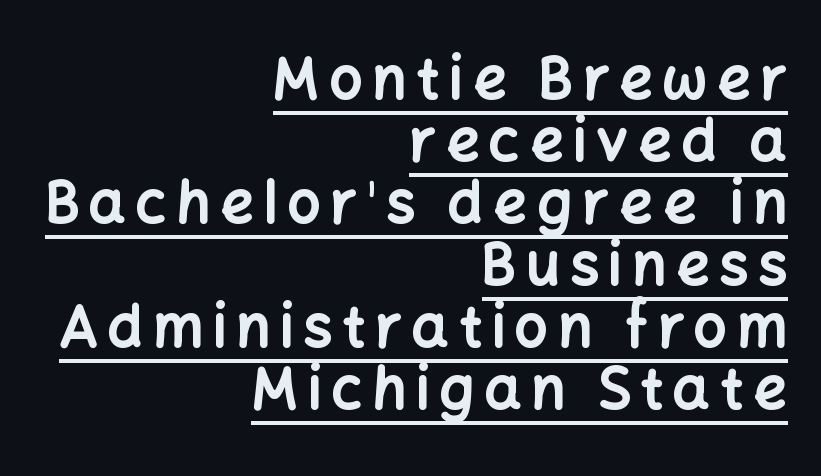
{"serif": "no", "italic": "no", "bold": "yes", "weight": "bold", "width": "normal", "stroke_contrast": "low", "x_height": "medium", "monospaced": "no", "underline": "yes", "align": "right", "line_spacing": "tight", "line_spacing_ratio": 1.07, "glyph_px": 58}
